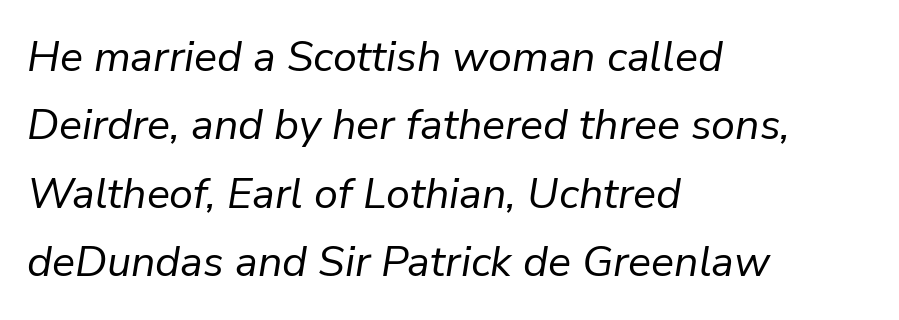
This sample has the flowing, uneven cadence of proportional lettering. This rendering features lettering with no underline. An italicized treatment has been applied to the whole sample. This rendering leaves character spacing at its baseline value. The rendering uses a moderate line-height, typical for paragraphs.
